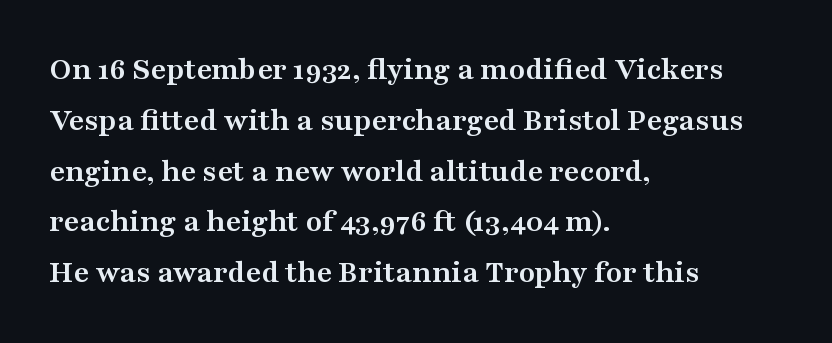
Q: Is the text bold? A: Yes.
Q: Is the text italic (slanted)? A: No, it is upright.
Q: Is the typeface a serif or a sans-serif typeface? A: Serif.
Q: Is the text underlined? A: No.
Q: How is the paragraph aligned? A: Left-aligned.
Q: Is the spacing between letters normal or unusually wide? A: Normal.
Q: Is the spacing between lines tight, normal or loose? A: Normal.
Q: Width (condensed, normal, or wide)? A: Wide.
Q: Stroke contrast? A: Medium.
Q: x-height? A: Medium.
Q: Monospaced? A: No.
